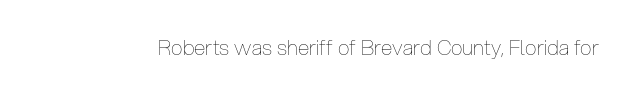
The image shows 21 px text type, upright; set normal letter spacing, not underlined.
